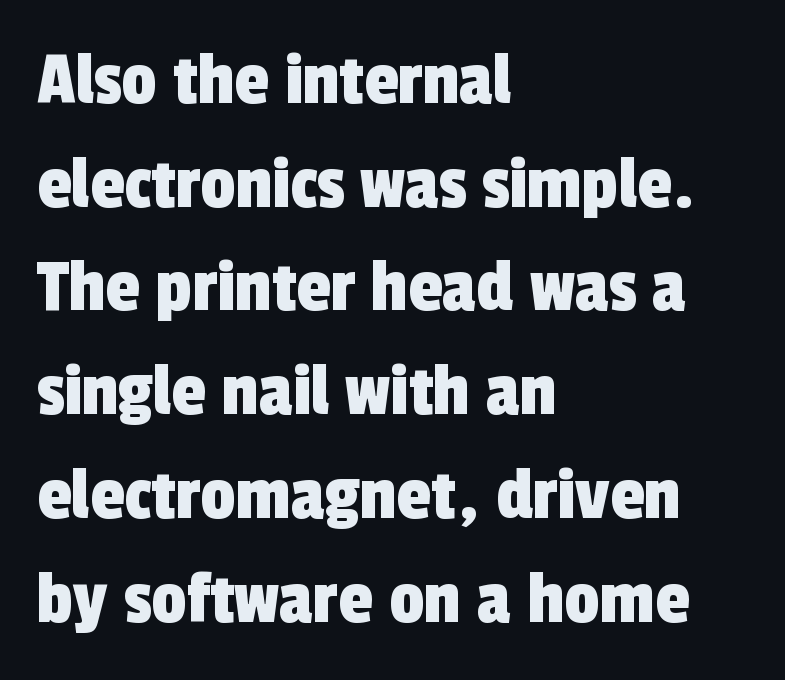
A classic flush-left, rag-right setting is used for this passage. Observe the absence of serifs on each vertical stroke in this sample. The foot of each line stays bare and open. The face used here is rendered with its standard letterfit. Each letter keeps its own natural width here, so spacing adapts to shape. The designer left line spacing at the default.
